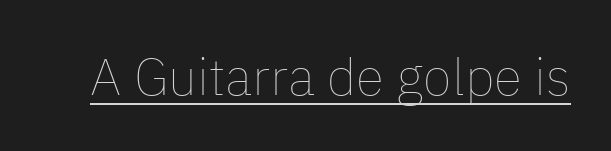
{"italic": "no", "bold": "no", "weight": "thin", "width": "normal", "stroke_contrast": "low", "x_height": "medium", "monospaced": "no", "underline": "yes", "letter_spacing": "normal", "letter_spacing_em": 0.0, "glyph_px": 52}
